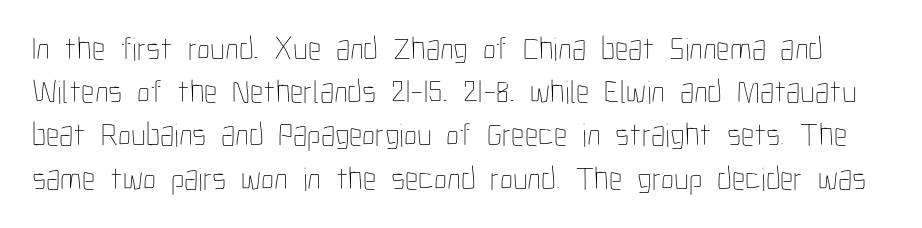
The image shows 33 px thin, condensed type, upright; set normal line spacing (1.31x), normal letter spacing, not underlined; low stroke contrast and a medium x-height.
